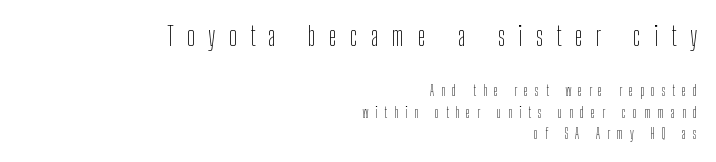
No italicization has been applied; the sample stays upright. The emphasis by scale lands on block number one, above. Does the copy run flush right? Yes — the right margin is perfectly even. Characters follow at a spacing far wider than the type designer built in.
